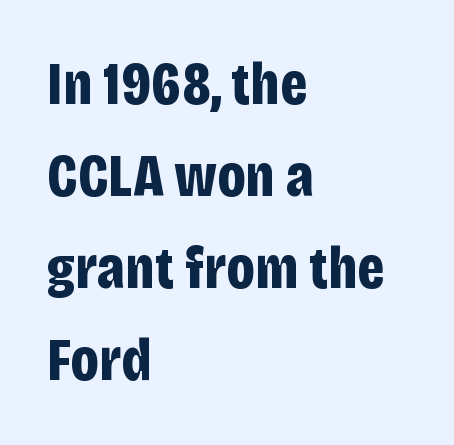
The image shows 61 px bold, condensed sans-serif type, upright; set left-aligned, normal line spacing (1.51x), normal letter spacing, not underlined; low stroke contrast and a large x-height.
